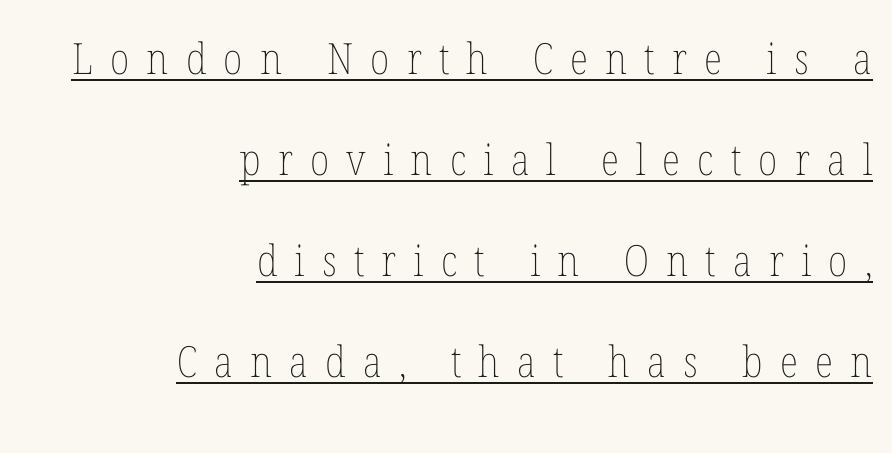
The image shows 43 px thin, condensed type, upright; set right-aligned, loose line spacing (2.35x), unusually wide letter spacing (+0.4 em), underlined; low stroke contrast and a medium x-height.
